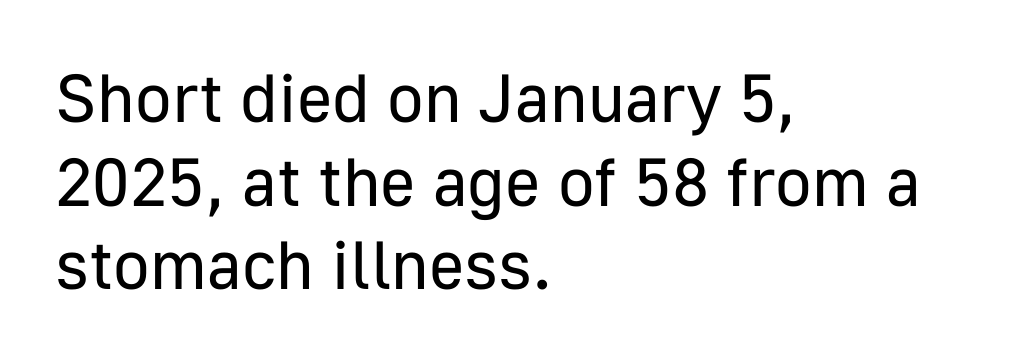
Q: Is the text bold? A: No.
Q: Is the text italic (slanted)? A: No, it is upright.
Q: Is the typeface a serif or a sans-serif typeface? A: Sans-serif.
Q: Is the text underlined? A: No.
Q: How is the paragraph aligned? A: Left-aligned.
Q: Is the spacing between letters normal or unusually wide? A: Normal.
Q: Width (condensed, normal, or wide)? A: Normal.
Q: Stroke contrast? A: Low.
Q: x-height? A: Medium.
Q: Monospaced? A: No.
